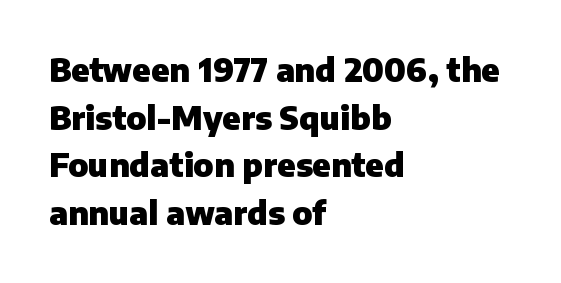
Layout note: lines flush left. Nope, no serifs anywhere on these letters. As a designer I'd log this as weight 700, bold. Only glyphs here, with clear space below each row.
